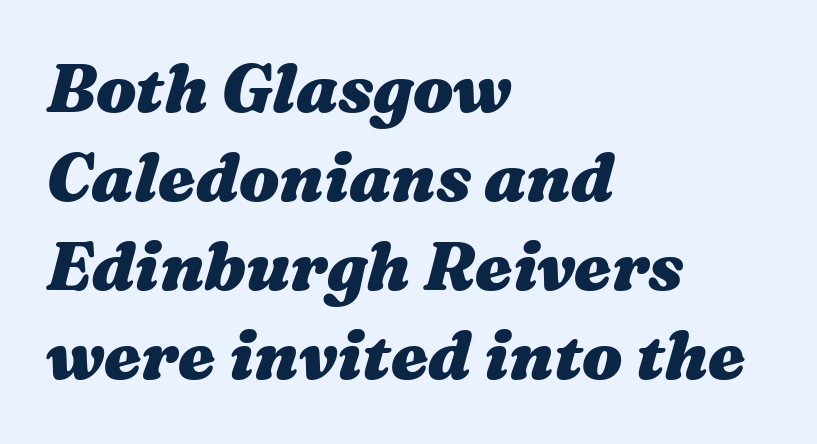
Pretty heavy lettering here — definitely bold. Words appear dense and cohesive because spacing is normal. This is oblique type, the kind used for emphasis or titles. The leading is moderate, giving the passage an even texture.
